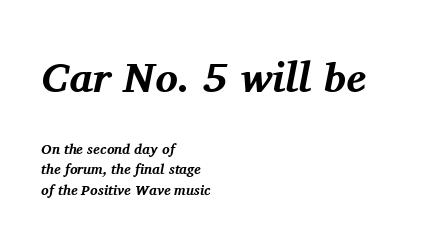
Q: Is the text bold? A: Yes.
Q: Is the text italic (slanted)? A: Yes, it leans right by about 11 degrees.
Q: Is the typeface a serif or a sans-serif typeface? A: Serif.
Q: Is the text underlined? A: No.
Q: How is the paragraph aligned? A: Left-aligned.
Q: Is the spacing between letters normal or unusually wide? A: Normal.
Q: Is the spacing between lines tight, normal or loose? A: Normal.
Q: Which block of text is set in a larger size, the first (top) or the second (bottom)? A: The first (top) one.
Q: Width (condensed, normal, or wide)? A: Normal.
Q: Stroke contrast? A: Medium.
Q: x-height? A: Medium.
Q: Monospaced? A: No.
